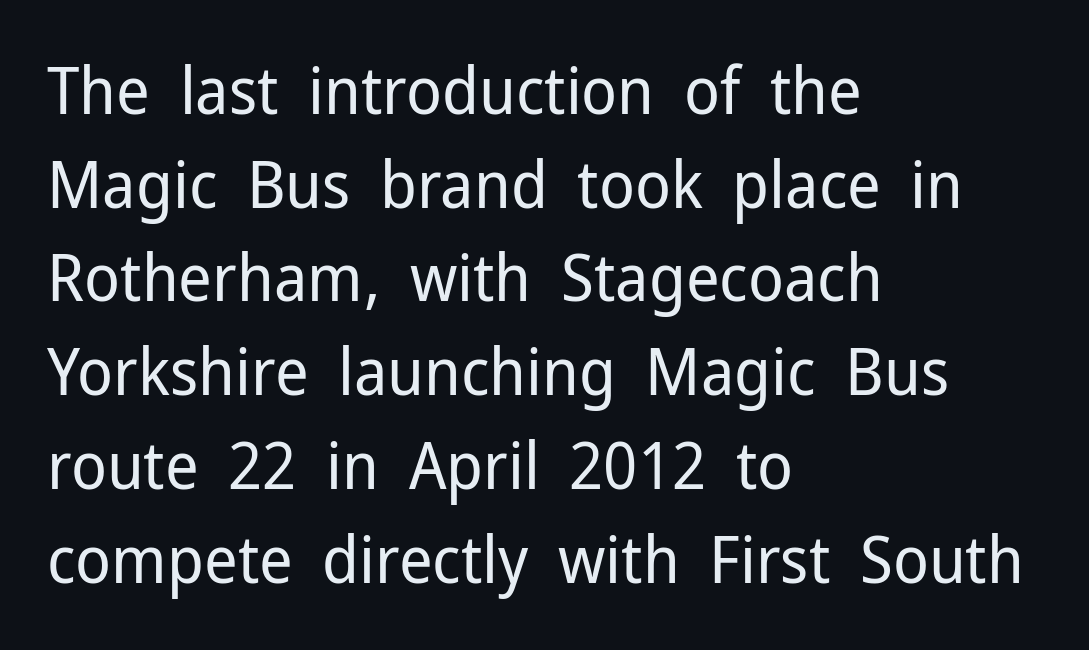
The image shows 66 px regular-weight sans-serif type, upright; set left-aligned, normal line spacing (1.42x), normal letter spacing, not underlined; low stroke contrast and a medium x-height.
